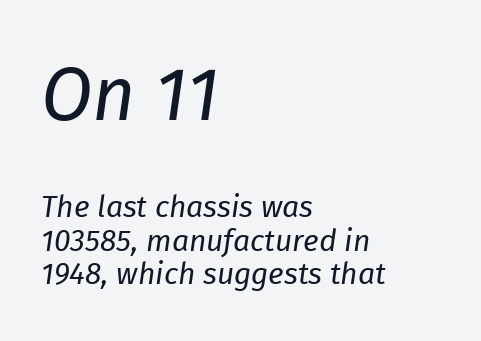
Weight: regular or lighter. The area under the type is left untouched. Is this a fixed-width face? No — the glyphs have proportional, varying widths. Closely set lines give the paragraph a compact silhouette.
